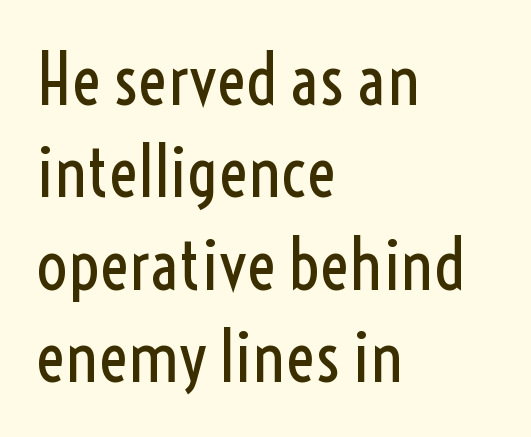
Style check: upright. You could not count columns in this text — the font is proportionally spaced. The rag falls on the right side of this text block. Nobody drew a line under any word here. Regarding serifs, this sample does without them.
